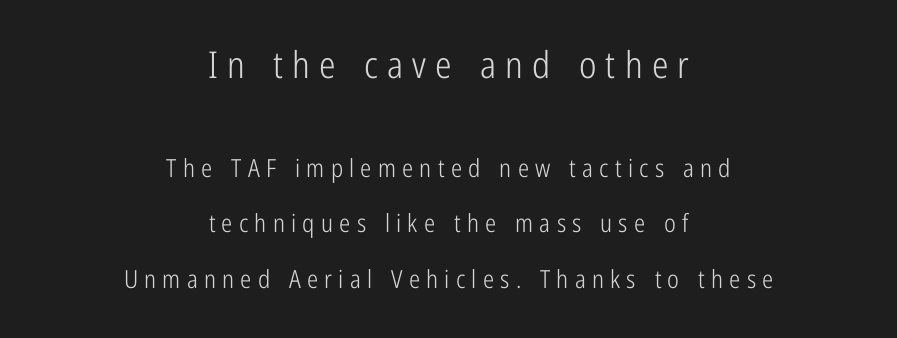
Q: Is the text bold? A: No.
Q: Is the text italic (slanted)? A: No, it is upright.
Q: Is the typeface a serif or a sans-serif typeface? A: Sans-serif.
Q: Is the text underlined? A: No.
Q: How is the paragraph aligned? A: Centered.
Q: Is the spacing between letters normal or unusually wide? A: Unusually wide.
Q: Is the spacing between lines tight, normal or loose? A: Loose.
Q: Which block of text is set in a larger size, the first (top) or the second (bottom)? A: The first (top) one.
Q: Width (condensed, normal, or wide)? A: Condensed.
Q: Stroke contrast? A: Low.
Q: x-height? A: Medium.
Q: Monospaced? A: No.
